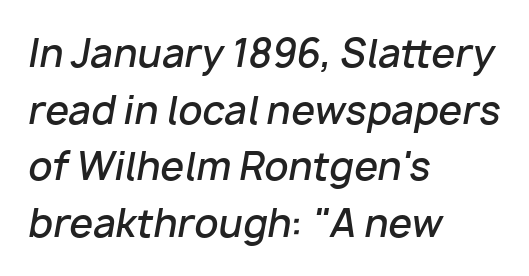
{"italic": "yes", "lean": "right", "slant_degrees": 10, "bold": "semi", "weight": "semibold", "width": "normal", "stroke_contrast": "low", "x_height": "medium", "monospaced": "no", "underline": "no", "align": "left", "line_spacing": "normal", "line_spacing_ratio": 1.49, "letter_spacing": "normal", "letter_spacing_em": 0.0, "glyph_px": 38}
